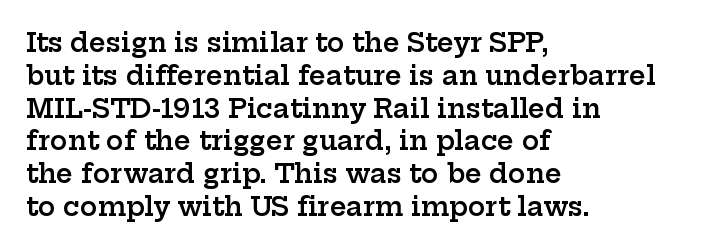
{"italic": "no", "bold": "semi", "underline": "no", "align": "left", "line_spacing": "normal", "line_spacing_ratio": 1.26, "letter_spacing": "normal", "letter_spacing_em": 0.0, "glyph_px": 26}
